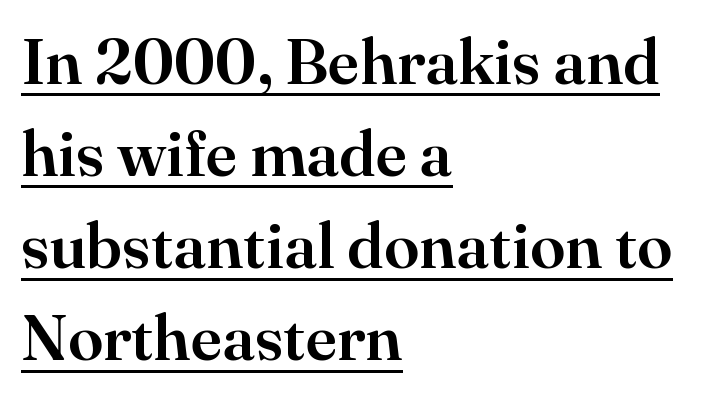
The image shows 64 px serif type, upright; set left-aligned, normal line spacing (1.44x), normal letter spacing, underlined; high stroke contrast and a small x-height.
